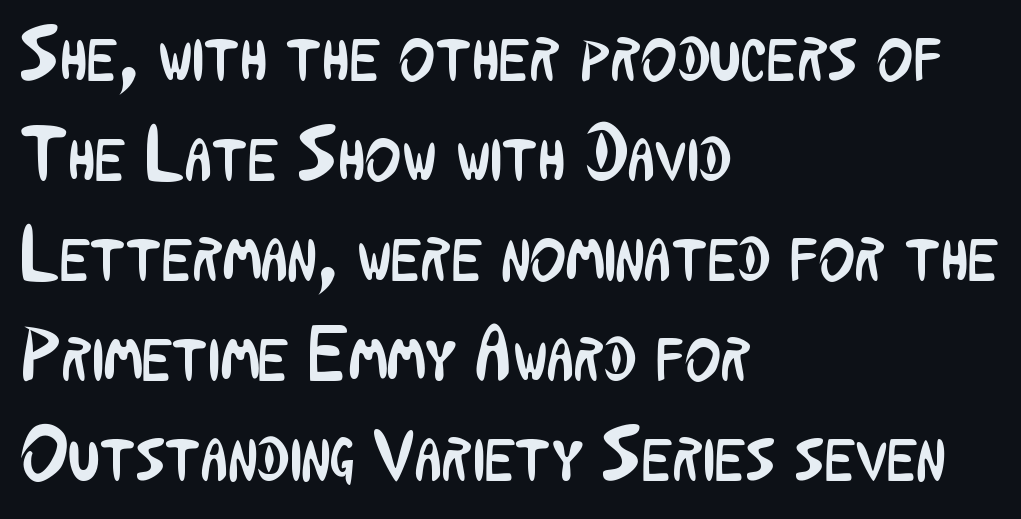
A bare baseline throughout the passage. The face used here is a sans, in the tradition of grotesques and geometrics. Summary of weight: not heavy and not bold. Honestly, the letter spacing is just normal — you wouldn't notice it.
